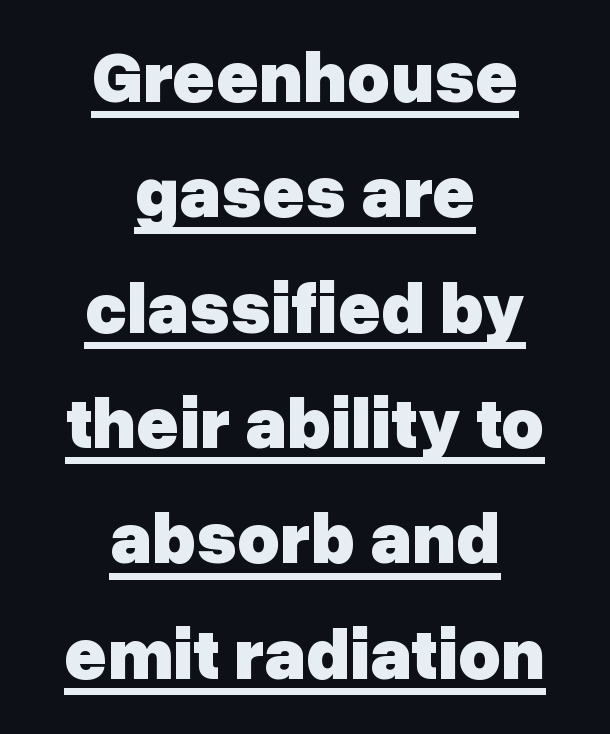
{"serif": "no", "italic": "no", "bold": "yes", "weight": "heavy", "width": "normal", "stroke_contrast": "low", "x_height": "medium", "monospaced": "no", "underline": "yes", "align": "center", "line_spacing": "normal", "line_spacing_ratio": 1.58, "letter_spacing": "normal", "letter_spacing_em": 0.0, "glyph_px": 73}
